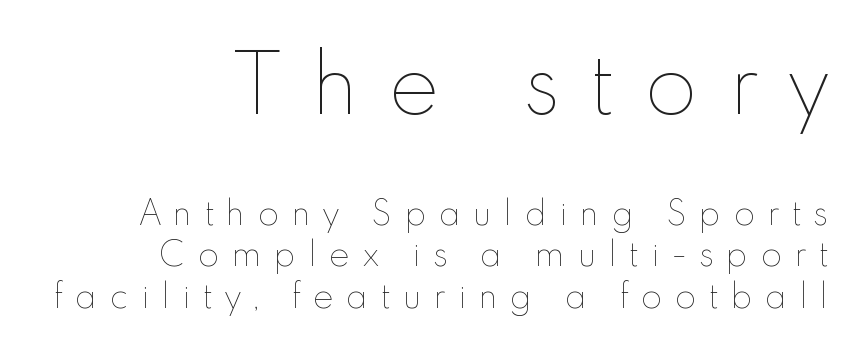
In terms of leading, this rendering sits right in the middle. The space directly below the letters is spotless. The characters are drawn with everyday or finer stroke widths. The specimen reads as upright at a glance. Here the glyphs are tracked loosely, breaking word shapes into spaced letters.
